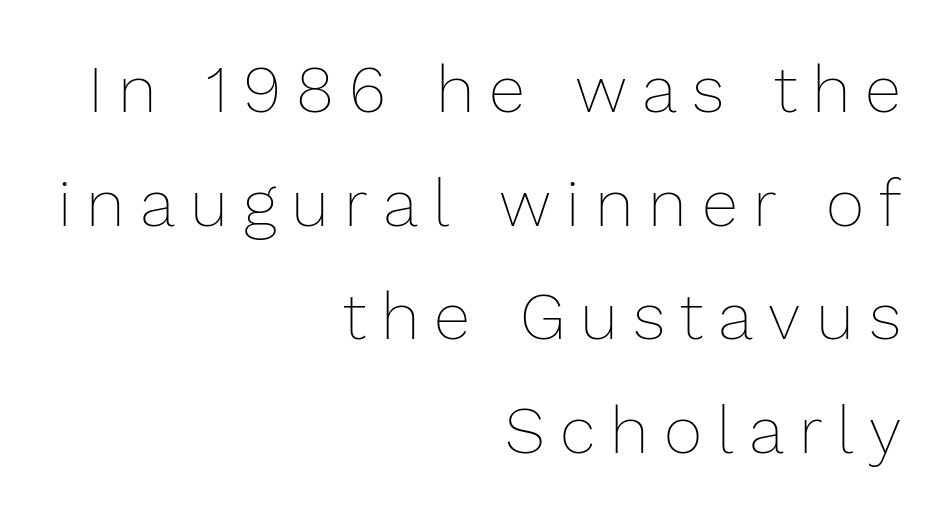
The letterforms sit at book weight or below. What stands out about the letter spacing? Its width — letters are far apart. The letters stand straight up with perfectly vertical stems. Note the varied advance widths — an 'i' is clearly narrower than an 'm'. Horizontal alignment here is rightward, an uncommon choice for prose. The specimen omits any rule beneath the text block's lines.
